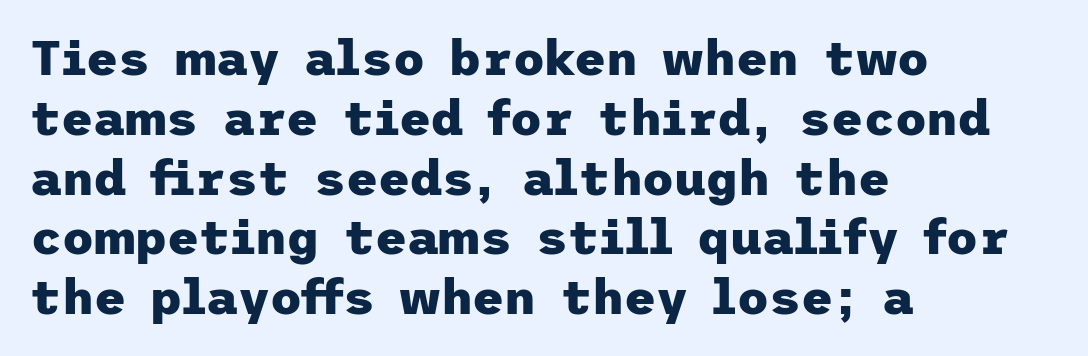
Nope, no serifs anywhere on these letters. In CSS terms this would be text-align: left. Words appear dense and cohesive because spacing is normal. The gap between lines stays unmarked.
